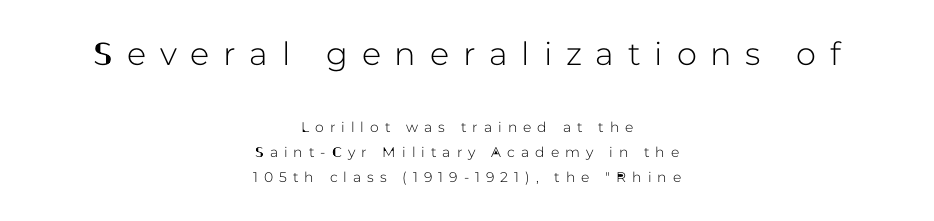
Q: Is the text italic (slanted)? A: No, it is upright.
Q: Is the typeface a serif or a sans-serif typeface? A: Sans-serif.
Q: Is the text underlined? A: No.
Q: How is the paragraph aligned? A: Centered.
Q: Is the spacing between letters normal or unusually wide? A: Unusually wide.
Q: Which block of text is set in a larger size, the first (top) or the second (bottom)? A: The first (top) one.
Q: Width (condensed, normal, or wide)? A: Normal.
Q: Stroke contrast? A: Low.
Q: x-height? A: Medium.
Q: Monospaced? A: No.
